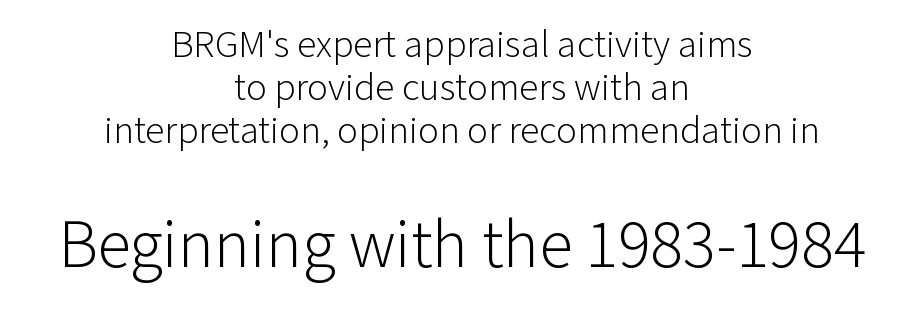
The glyphs in this specimen are sans serif. Heaviness? Minimal to ordinary, like unemphasized prose. Every stem runs plumb, perpendicular to the baseline. Nobody drew a line under any word here. Note the varied advance widths — an 'i' is clearly narrower than an 'm'. Vertical spacing — tight.
